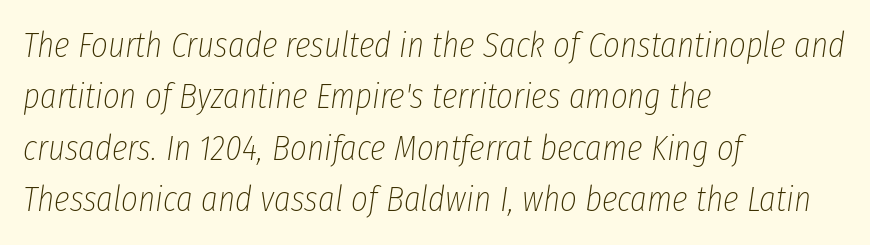
The image shows 36 px thin, condensed type, italic (leaning right); set left-aligned, normal line spacing (1.43x), normal letter spacing, not underlined; low stroke contrast and a medium x-height.
